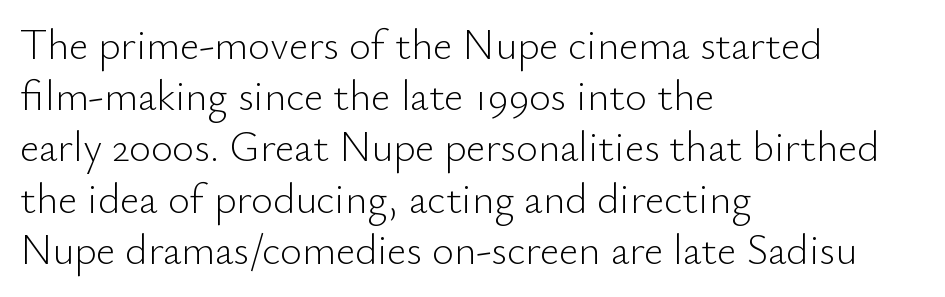
{"serif": "no", "italic": "no", "bold": "no", "weight": "light", "width": "normal", "stroke_contrast": "low", "x_height": "small", "monospaced": "no", "underline": "no", "align": "left", "line_spacing_ratio": 1.22, "letter_spacing": "normal", "letter_spacing_em": 0.0, "glyph_px": 42}
